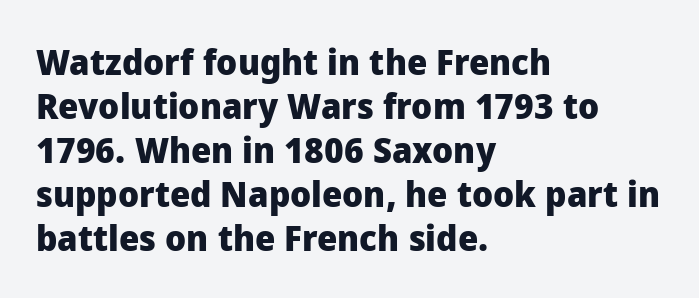
Q: Is the text bold? A: Yes.
Q: Is the text italic (slanted)? A: No, it is upright.
Q: Is the typeface a serif or a sans-serif typeface? A: Sans-serif.
Q: Is the text underlined? A: No.
Q: How is the paragraph aligned? A: Left-aligned.
Q: Is the spacing between letters normal or unusually wide? A: Normal.
Q: Width (condensed, normal, or wide)? A: Normal.
Q: Stroke contrast? A: Low.
Q: x-height? A: Medium.
Q: Monospaced? A: No.
